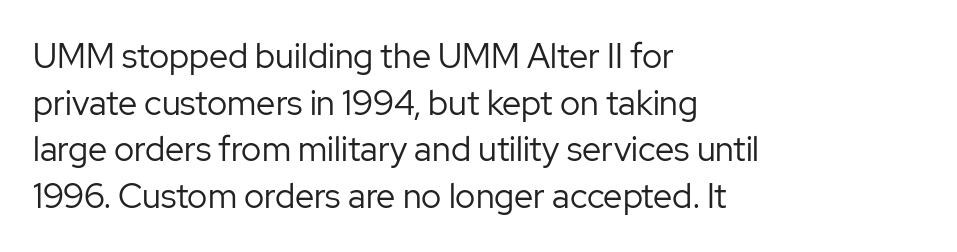
The image shows 34 px regular-weight sans-serif type, upright; set left-aligned, normal line spacing (1.37x), normal letter spacing, not underlined; low stroke contrast and a medium x-height.
